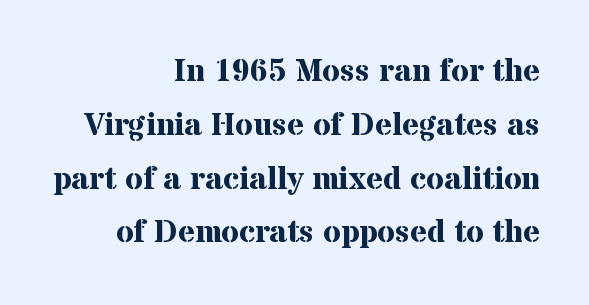
Q: Is the text bold? A: Yes.
Q: Is the text italic (slanted)? A: No, it is upright.
Q: Is the typeface a serif or a sans-serif typeface? A: Serif.
Q: Is the text underlined? A: No.
Q: How is the paragraph aligned? A: Right-aligned.
Q: Is the spacing between letters normal or unusually wide? A: Normal.
Q: Is the spacing between lines tight, normal or loose? A: Normal.
Q: Width (condensed, normal, or wide)? A: Normal.
Q: Stroke contrast? A: Medium.
Q: x-height? A: Medium.
Q: Monospaced? A: No.
